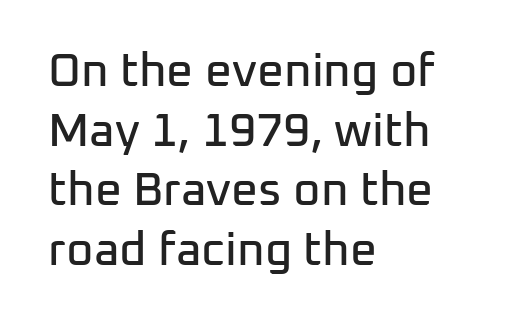
Q: Is the text italic (slanted)? A: No, it is upright.
Q: Is the typeface a serif or a sans-serif typeface? A: Sans-serif.
Q: Is the text underlined? A: No.
Q: How is the paragraph aligned? A: Left-aligned.
Q: Is the spacing between letters normal or unusually wide? A: Normal.
Q: Is the spacing between lines tight, normal or loose? A: Normal.
Q: Width (condensed, normal, or wide)? A: Normal.
Q: Stroke contrast? A: Low.
Q: x-height? A: Medium.
Q: Monospaced? A: No.
